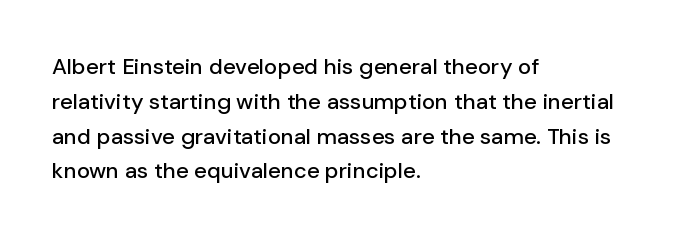
The image shows 22 px text type, upright; set left-aligned, normal line spacing (1.58x), normal letter spacing, not underlined.
